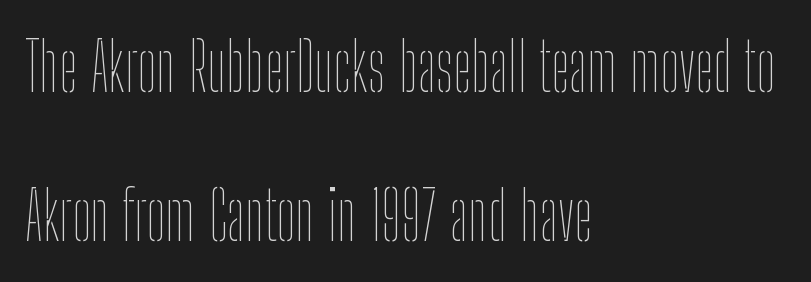
Left-aligned paragraph, ragged on the right. Each letter keeps its own natural width here, so spacing adapts to shape. The weight tops out at a normal text grade. Descender tails drop into unmarked territory. Tracking here is standard; glyphs follow each other at the usual distance.
